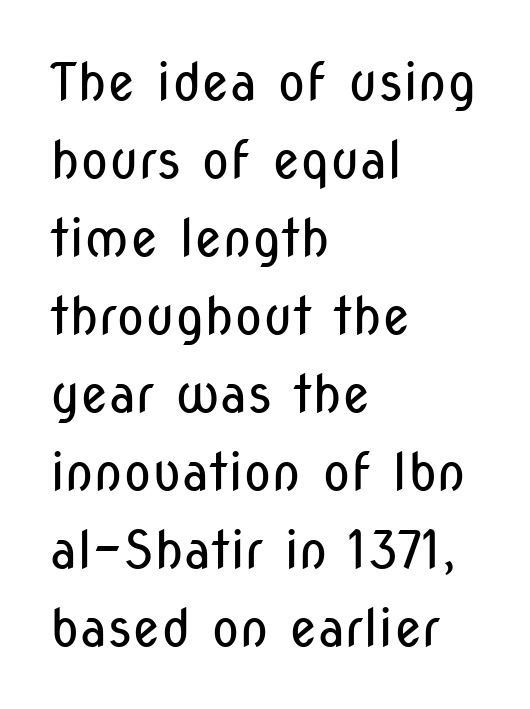
Upright lettering throughout. Students, observe: this is what conventionally led text looks like. Honestly, there is no underline to notice here at all. Every row of glyphs begins at an identical x-position on the left. The type family on display is of the sans-serif kind. The strokes carry an ordinary text weight at most.
